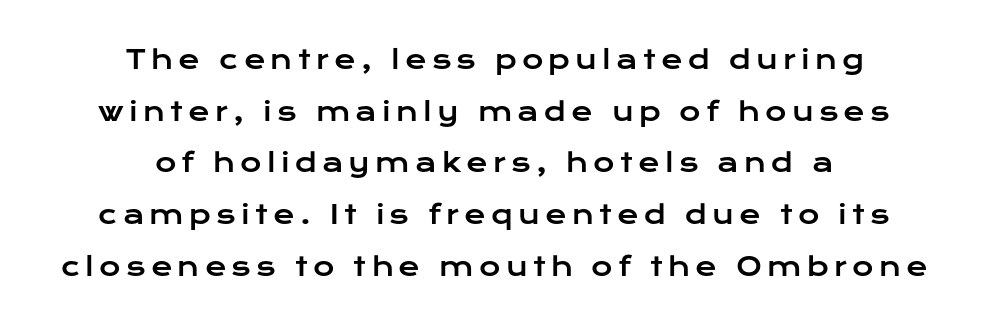
Display-style spreading of the glyphs; the letterfit is very open. Bare-footed words on every line. Do the letters lean? They stand straight. Notice how the passage keeps no hard edge, just a central spine. Line spacing here is loose.
